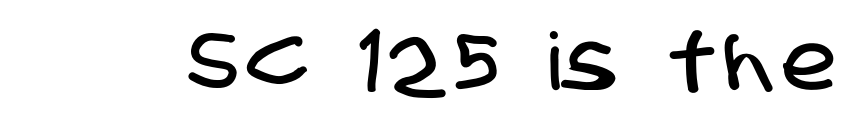
Q: Is the typeface a serif or a sans-serif typeface? A: Sans-serif.
Q: Is the text underlined? A: No.
Q: Width (condensed, normal, or wide)? A: Condensed.
Q: Stroke contrast? A: Low.
Q: x-height? A: Large.
Q: Monospaced? A: No.
